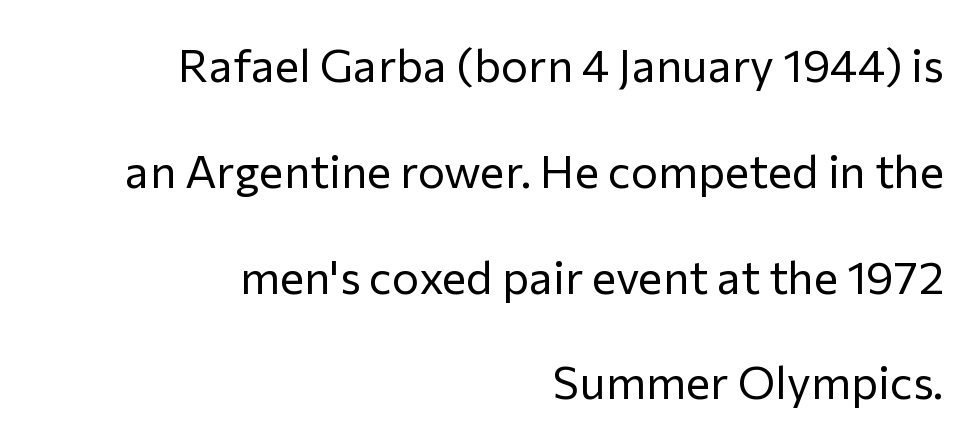
Q: Is the text bold? A: No.
Q: Is the text italic (slanted)? A: No, it is upright.
Q: Is the typeface a serif or a sans-serif typeface? A: Sans-serif.
Q: Is the text underlined? A: No.
Q: How is the paragraph aligned? A: Right-aligned.
Q: Is the spacing between letters normal or unusually wide? A: Normal.
Q: Is the spacing between lines tight, normal or loose? A: Loose.
Q: Width (condensed, normal, or wide)? A: Normal.
Q: Stroke contrast? A: Low.
Q: x-height? A: Medium.
Q: Monospaced? A: No.
